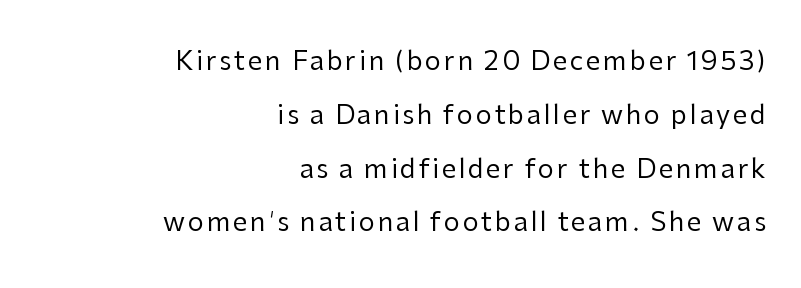
Q: Is the text bold? A: No.
Q: Is the text italic (slanted)? A: No, it is upright.
Q: Is the text underlined? A: No.
Q: How is the paragraph aligned? A: Right-aligned.
Q: Is the spacing between lines tight, normal or loose? A: Loose.
